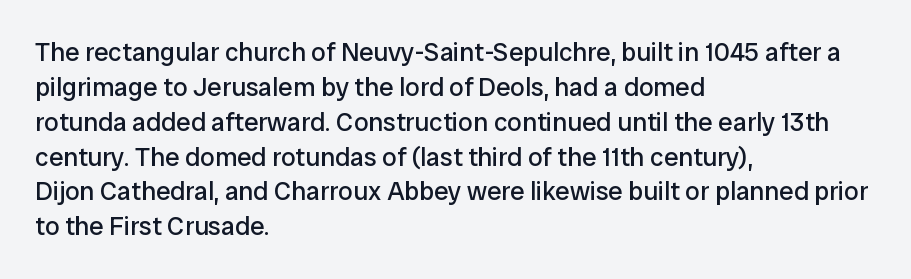
Q: Is the text bold? A: No.
Q: Is the text italic (slanted)? A: No, it is upright.
Q: Is the text underlined? A: No.
Q: How is the paragraph aligned? A: Left-aligned.
Q: Is the spacing between letters normal or unusually wide? A: Normal.
Q: Is the spacing between lines tight, normal or loose? A: Normal.
